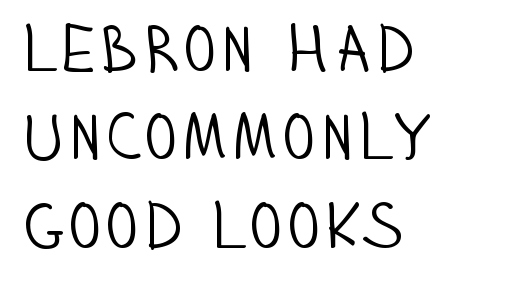
{"serif": "no", "italic": "no", "bold": "no", "weight": "light", "width": "condensed", "stroke_contrast": "low", "x_height": "large", "monospaced": "no", "underline": "no", "align": "left", "line_spacing": "normal", "line_spacing_ratio": 1.34, "letter_spacing": "normal", "letter_spacing_em": 0.0, "glyph_px": 66}
